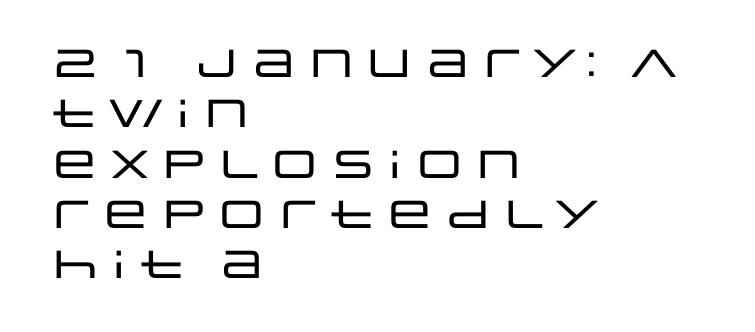
Q: Is the text italic (slanted)? A: No, it is upright.
Q: Is the typeface a serif or a sans-serif typeface? A: Sans-serif.
Q: Is the text underlined? A: No.
Q: How is the paragraph aligned? A: Left-aligned.
Q: Is the spacing between letters normal or unusually wide? A: Normal.
Q: Is the spacing between lines tight, normal or loose? A: Normal.
Q: Width (condensed, normal, or wide)? A: Wide.
Q: Stroke contrast? A: Low.
Q: x-height? A: Large.
Q: Monospaced? A: No.
